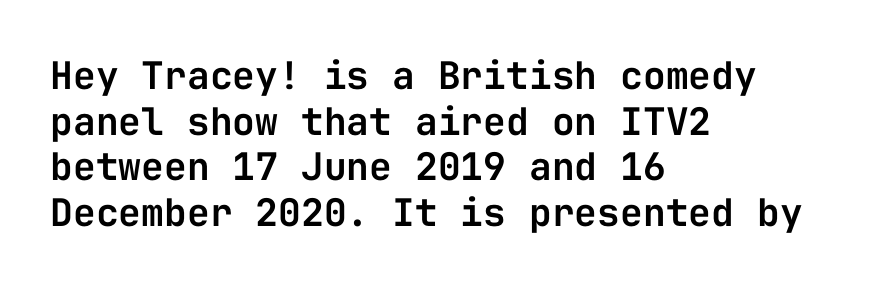
The image shows 38 px sans-serif type, upright, monospaced; set left-aligned, line spacing 1.2x, normal letter spacing, not underlined; low stroke contrast and a medium x-height.
